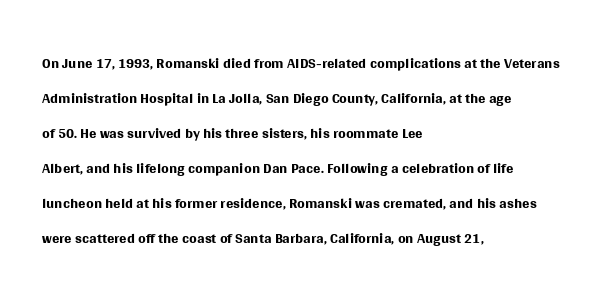
Q: Is the text bold? A: No.
Q: Is the text italic (slanted)? A: No, it is upright.
Q: Is the text underlined? A: No.
Q: How is the paragraph aligned? A: Left-aligned.
Q: Is the spacing between letters normal or unusually wide? A: Normal.
Q: Is the spacing between lines tight, normal or loose? A: Normal.
